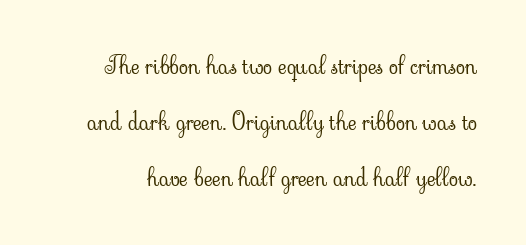
{"italic": "no", "bold": "no", "underline": "no", "line_spacing": "loose", "line_spacing_ratio": 2.34, "letter_spacing": "normal", "letter_spacing_em": 0.0, "glyph_px": 24}
